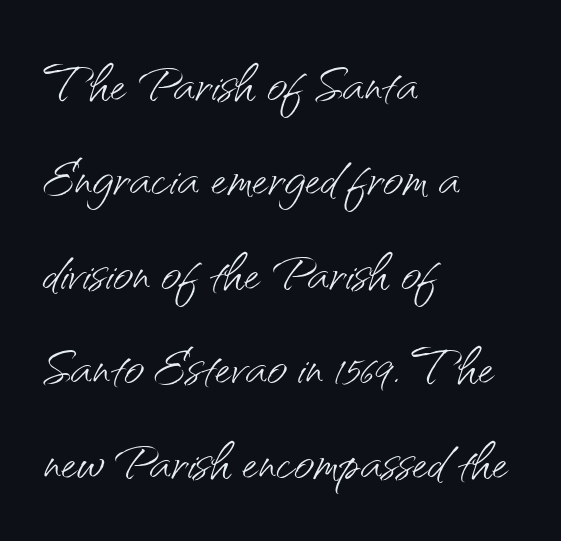
The image shows 70 px light sans-serif type; set left-aligned, normal line spacing (1.35x), normal letter spacing, not underlined; medium stroke contrast and a small x-height.
